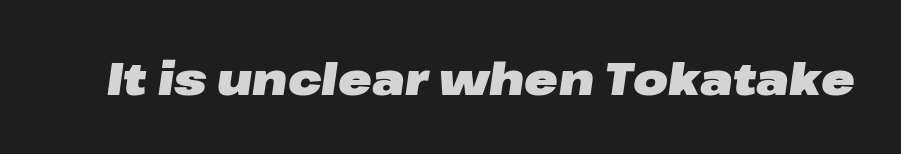
Bold? Absolutely — the strokes are thick and heavy. This sample has the flowing, uneven cadence of proportional lettering. A typesetter would mark this as italic. Any mark beneath the type? The region is blank. Here the glyphs are tracked normally, forming tight word shapes.
